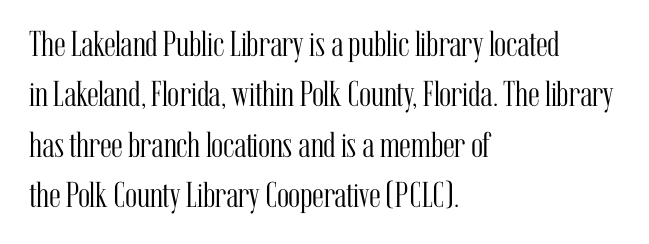
Q: Is the text bold? A: No.
Q: Is the text italic (slanted)? A: No, it is upright.
Q: Is the typeface a serif or a sans-serif typeface? A: Serif.
Q: Is the text underlined? A: No.
Q: How is the paragraph aligned? A: Left-aligned.
Q: Is the spacing between letters normal or unusually wide? A: Normal.
Q: Is the spacing between lines tight, normal or loose? A: Normal.
Q: Width (condensed, normal, or wide)? A: Condensed.
Q: Stroke contrast? A: Medium.
Q: x-height? A: Medium.
Q: Monospaced? A: No.
